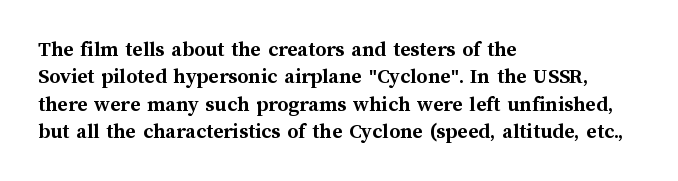
The image shows 22 px bold type, upright; set left-aligned, line spacing 1.24x, normal letter spacing, not underlined.
